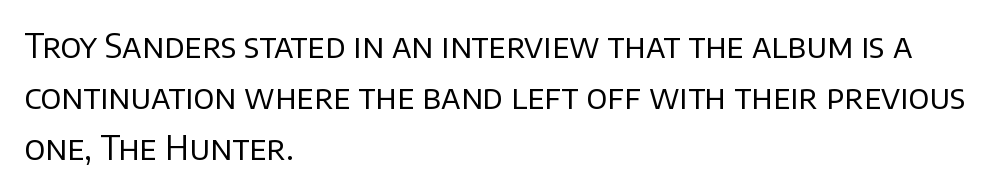
The image shows 33 px regular-weight sans-serif type, upright; set left-aligned, normal line spacing (1.54x), normal letter spacing, not underlined; low stroke contrast and a large x-height.
